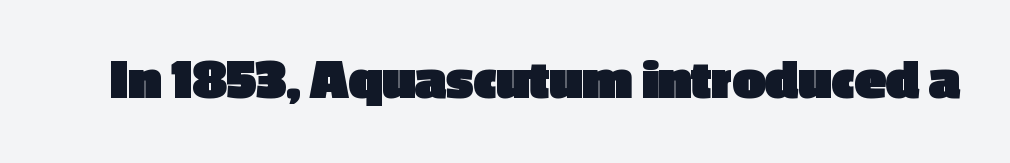
A bare baseline throughout the passage. These lines carry a lot of weight — the face is fully bold. Regarding serifs, this sample does without them. Quick note: not italic, upright. The letters advance in unequal steps, a hallmark of proportional type. Spacing between characters is what you'd get straight out of the box.
